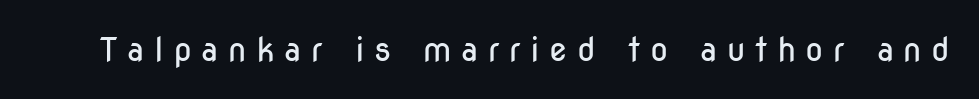
Q: Is the text bold? A: No.
Q: Is the text italic (slanted)? A: No, it is upright.
Q: Is the typeface a serif or a sans-serif typeface? A: Sans-serif.
Q: Is the text underlined? A: No.
Q: Is the spacing between letters normal or unusually wide? A: Unusually wide.
Q: Width (condensed, normal, or wide)? A: Condensed.
Q: Stroke contrast? A: Low.
Q: x-height? A: Medium.
Q: Monospaced? A: No.
